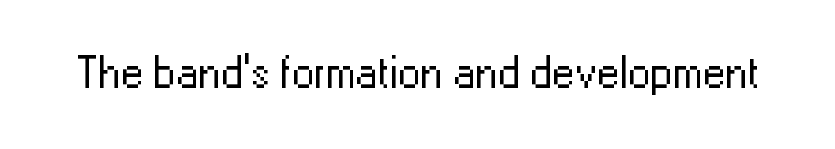
Q: Is the text bold? A: No.
Q: Is the text italic (slanted)? A: No, it is upright.
Q: Is the typeface a serif or a sans-serif typeface? A: Sans-serif.
Q: Is the text underlined? A: No.
Q: Is the spacing between letters normal or unusually wide? A: Normal.
Q: Width (condensed, normal, or wide)? A: Normal.
Q: Stroke contrast? A: Low.
Q: x-height? A: Medium.
Q: Monospaced? A: No.
